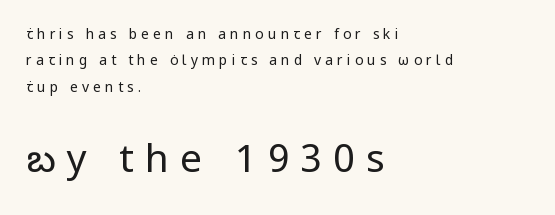
The image shows 39 px regular-weight sans-serif type, upright; set left-aligned, line spacing 1.88x, unusually wide letter spacing (+0.29 em), not underlined; the second (bottom) block is 2.79x larger; low stroke contrast and a medium x-height.
